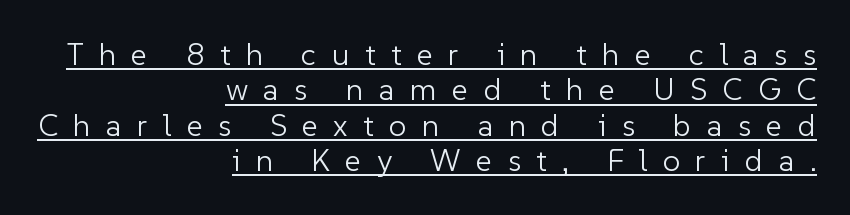
The image shows 31 px light sans-serif type, upright; set right-aligned, tight line spacing (1.14x), unusually wide letter spacing (+0.5 em), underlined; low stroke contrast and a medium x-height.
